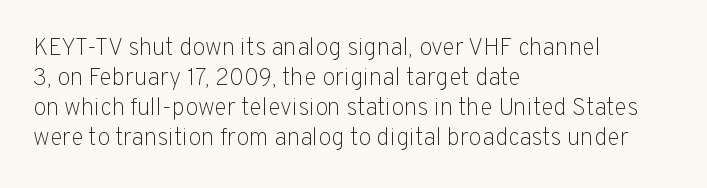
Honestly, there is no underline to notice here at all. The font's upright variant was chosen for this text. Horizontally, the lines are justified to the leading edge only. Bold? No — there's no thickening of the strokes.
